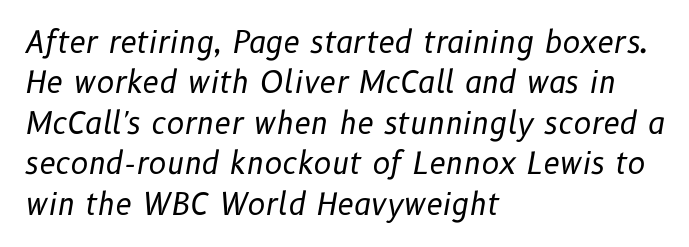
{"italic": "yes", "lean": "right", "slant_degrees": 10, "bold": "no", "weight": "regular", "width": "normal", "stroke_contrast": "low", "x_height": "medium", "monospaced": "no", "underline": "no", "align": "left", "line_spacing": "normal", "line_spacing_ratio": 1.35, "letter_spacing": "normal", "letter_spacing_em": 0.0, "glyph_px": 30}
